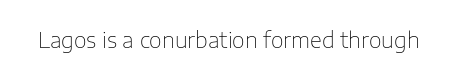
{"italic": "no", "bold": "no", "underline": "no", "letter_spacing": "normal", "letter_spacing_em": 0.0, "glyph_px": 22}
